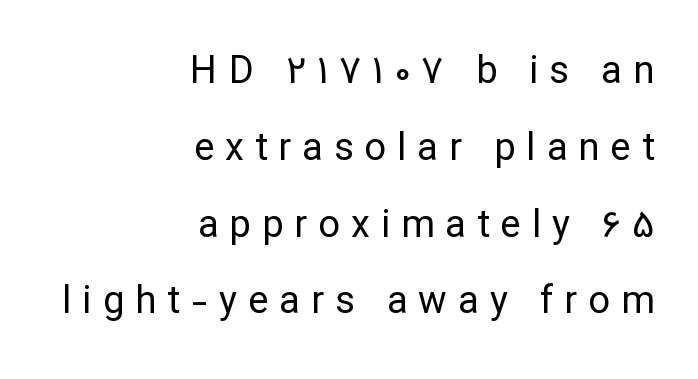
{"serif": "no", "italic": "no", "bold": "no", "weight": "regular", "width": "normal", "stroke_contrast": "low", "x_height": "medium", "monospaced": "no", "underline": "no", "align": "right", "line_spacing": "loose", "line_spacing_ratio": 2.02, "letter_spacing": "wide", "letter_spacing_em": 0.29, "glyph_px": 38}
